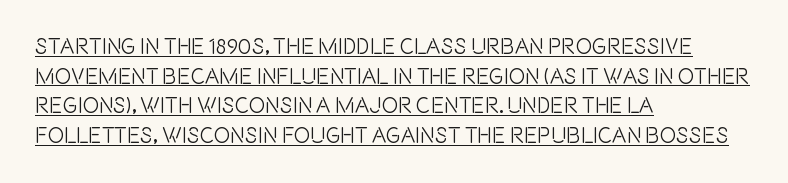
The image shows 22 px text type, upright; set left-aligned, normal line spacing (1.35x), normal letter spacing, underlined.
